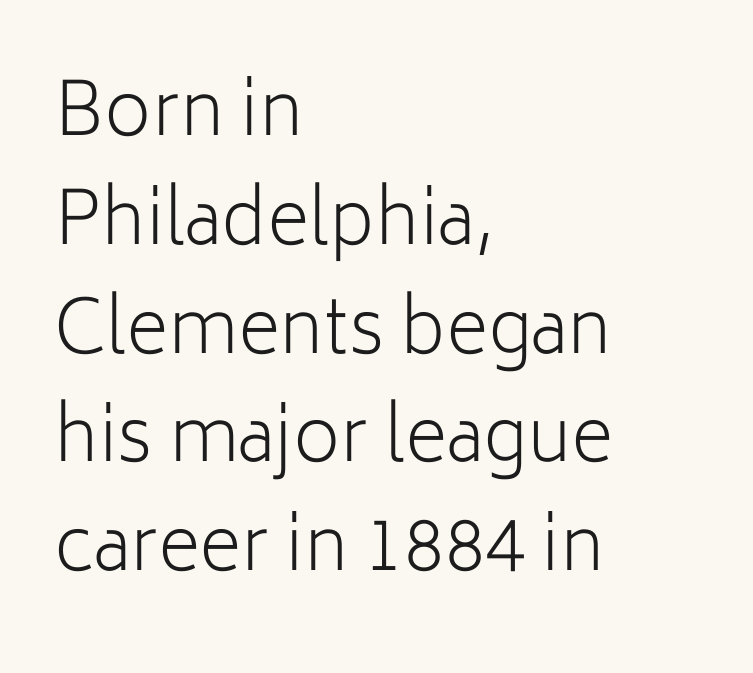
The image shows 73 px light sans-serif type, upright; set left-aligned, normal line spacing (1.49x), normal letter spacing, not underlined; low stroke contrast and a medium x-height.
